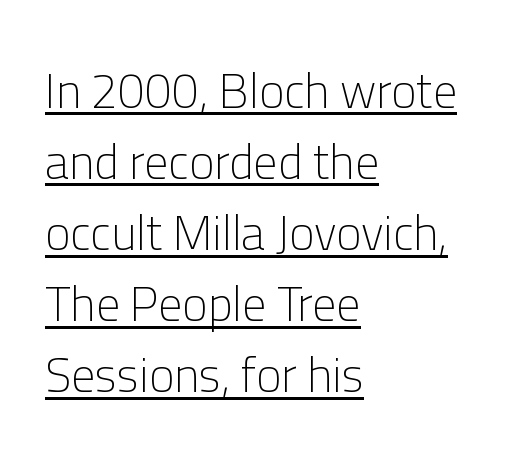
Do the characters align in a grid? No, the font is proportional. The rendering shows plain stroke endings on the letterforms — a sans-serif design. Posture: upright roman. No heavy texture on the line: the type isn't bold.
